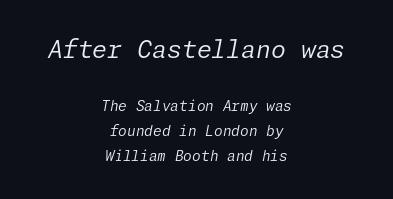
The image shows 24 px text type, italic (leaning right); set centered, line spacing 1.78x, normal letter spacing, not underlined; the first (top) block is 1.71x larger.
